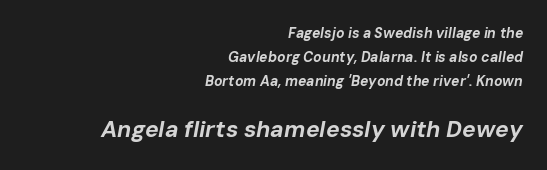
Q: Is the text bold? A: Yes.
Q: Is the text italic (slanted)? A: Yes, it leans right by about 10 degrees.
Q: Is the text underlined? A: No.
Q: How is the paragraph aligned? A: Right-aligned.
Q: Is the spacing between letters normal or unusually wide? A: Normal.
Q: Which block of text is set in a larger size, the first (top) or the second (bottom)? A: The second (bottom) one.
